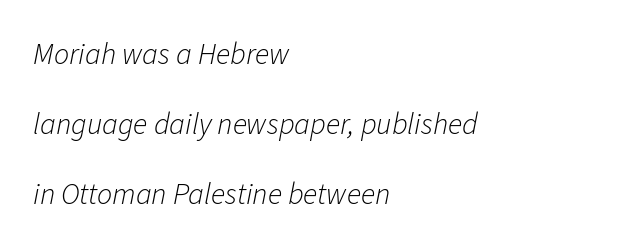
The image shows 30 px light type, italic (leaning right); set left-aligned, loose line spacing (2.34x), normal letter spacing, not underlined; low stroke contrast and a medium x-height.
